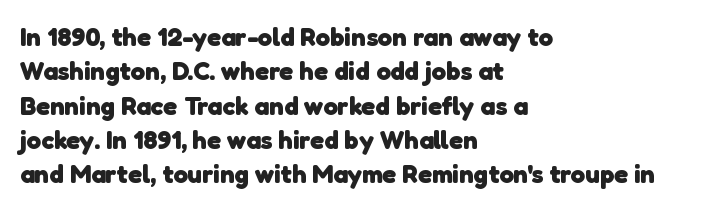
The image shows 26 px bold type; set left-aligned, normal line spacing (1.32x), normal letter spacing, not underlined.
